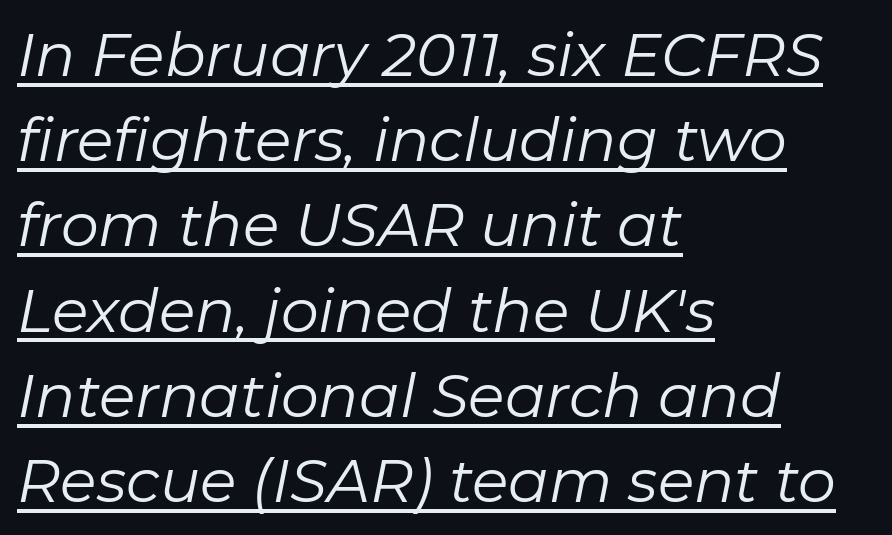
Q: Is the text bold? A: No.
Q: Is the text italic (slanted)? A: Yes, it leans right by about 11 degrees.
Q: Is the text underlined? A: Yes.
Q: How is the paragraph aligned? A: Left-aligned.
Q: Is the spacing between letters normal or unusually wide? A: Normal.
Q: Is the spacing between lines tight, normal or loose? A: Normal.
Q: Width (condensed, normal, or wide)? A: Normal.
Q: Stroke contrast? A: Low.
Q: x-height? A: Medium.
Q: Monospaced? A: No.
